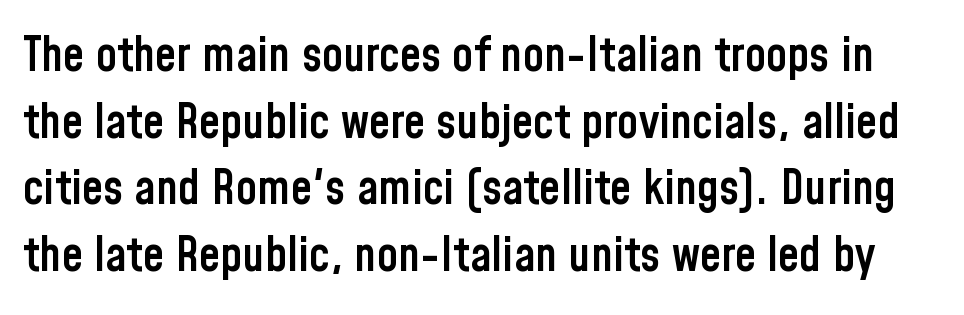
The image shows 48 px semibold, condensed sans-serif type, upright; set normal line spacing (1.39x), normal letter spacing, not underlined; low stroke contrast and a medium x-height.
